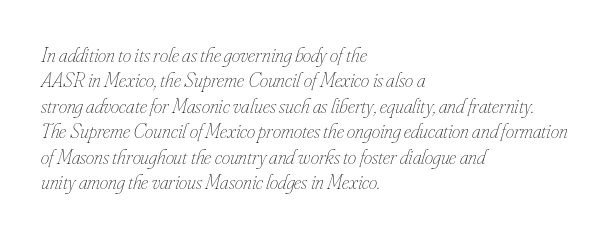
Default kerning and tracking; the words read as compact shapes. Leftover space on each line is placed entirely after the last word. Slanted lettering throughout. A clean baseline with only descenders dipping below it.
